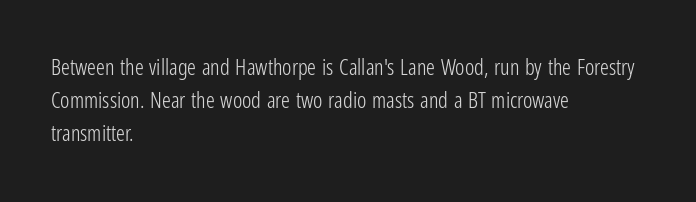
{"italic": "no", "bold": "no", "underline": "no", "align": "left", "line_spacing": "normal", "line_spacing_ratio": 1.5, "letter_spacing": "normal", "letter_spacing_em": 0.0, "glyph_px": 22}
